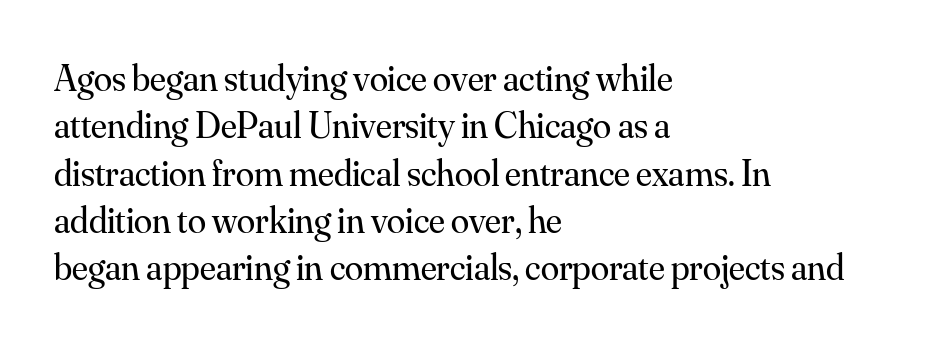
{"serif": "yes", "italic": "no", "bold": "no", "weight": "regular", "width": "normal", "stroke_contrast": "medium", "x_height": "small", "monospaced": "no", "underline": "no", "align": "left", "line_spacing": "normal", "line_spacing_ratio": 1.28, "letter_spacing": "normal", "letter_spacing_em": 0.0, "glyph_px": 37}
